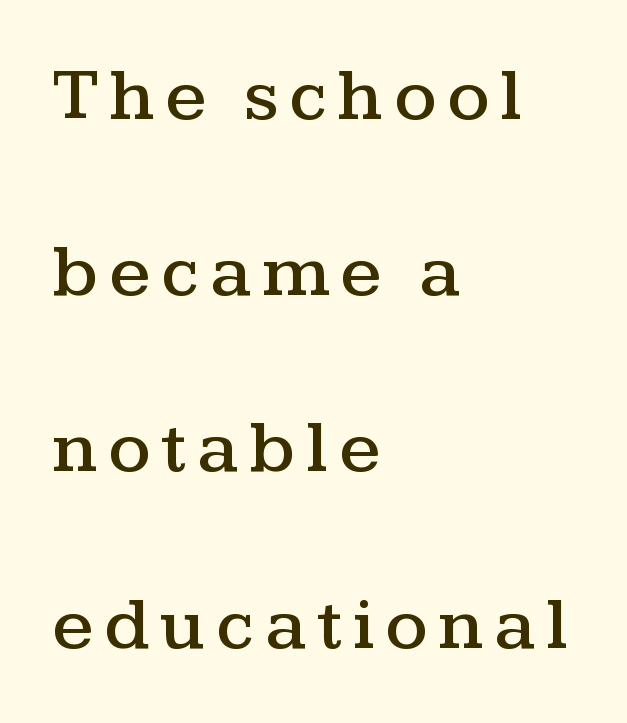
Q: Is the text italic (slanted)? A: No, it is upright.
Q: Is the typeface a serif or a sans-serif typeface? A: Serif.
Q: Is the text underlined? A: No.
Q: How is the paragraph aligned? A: Left-aligned.
Q: Is the spacing between lines tight, normal or loose? A: Loose.
Q: Width (condensed, normal, or wide)? A: Wide.
Q: Stroke contrast? A: Medium.
Q: x-height? A: Medium.
Q: Monospaced? A: No.
